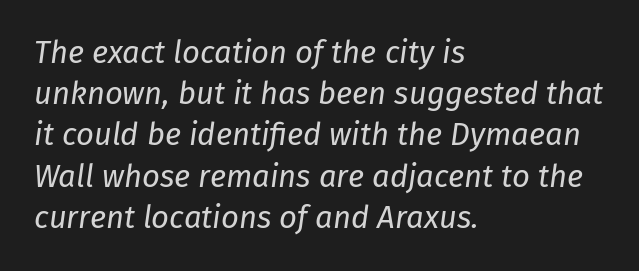
The image shows 31 px regular-weight type, italic (leaning right); set left-aligned, normal line spacing (1.33x), normal letter spacing, not underlined; low stroke contrast and a medium x-height.
